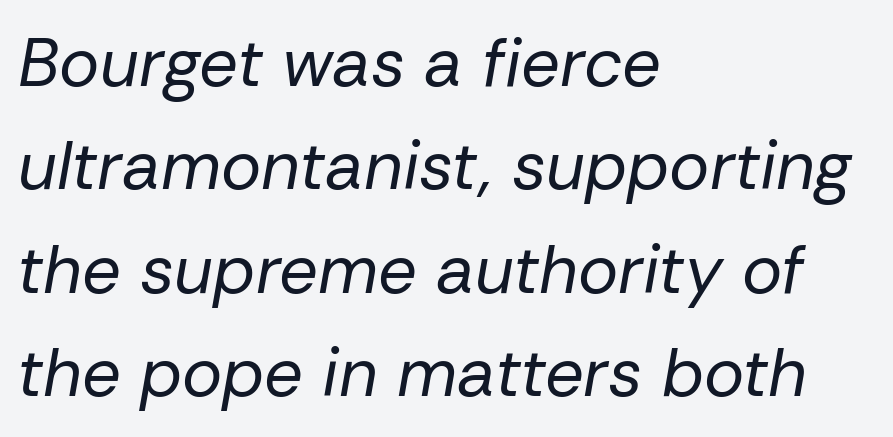
The image shows 68 px regular-weight type, italic (leaning right); set left-aligned, normal line spacing (1.52x), normal letter spacing, not underlined; low stroke contrast and a medium x-height.
